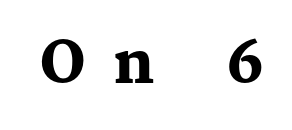
Q: Is the text bold? A: Yes.
Q: Is the text italic (slanted)? A: No, it is upright.
Q: Is the typeface a serif or a sans-serif typeface? A: Serif.
Q: Is the text underlined? A: No.
Q: Is the spacing between letters normal or unusually wide? A: Unusually wide.
Q: Width (condensed, normal, or wide)? A: Normal.
Q: Stroke contrast? A: Medium.
Q: x-height? A: Medium.
Q: Monospaced? A: No.
